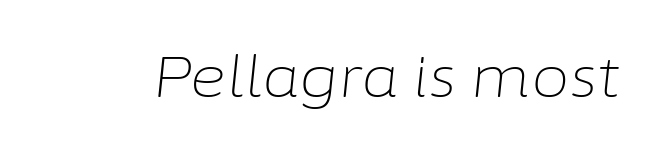
Counters stay open thanks to moderate or lighter strokes. Emphasis-style slanted type is in use. Each letter keeps its own natural width here, so spacing adapts to shape. Tracking here is standard; glyphs follow each other at the usual distance.
